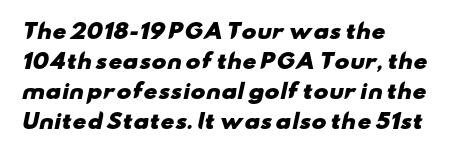
Q: Is the text bold? A: Yes.
Q: Is the text underlined? A: No.
Q: How is the paragraph aligned? A: Left-aligned.
Q: Is the spacing between letters normal or unusually wide? A: Normal.
Q: Is the spacing between lines tight, normal or loose? A: Normal.
